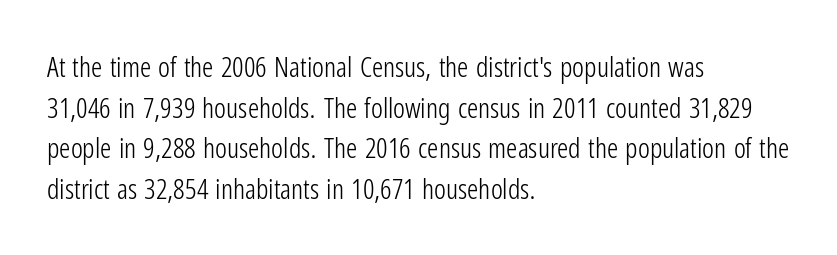
Q: Is the text bold? A: No.
Q: Is the text italic (slanted)? A: No, it is upright.
Q: Is the typeface a serif or a sans-serif typeface? A: Sans-serif.
Q: Is the text underlined? A: No.
Q: How is the paragraph aligned? A: Left-aligned.
Q: Is the spacing between letters normal or unusually wide? A: Normal.
Q: Is the spacing between lines tight, normal or loose? A: Normal.
Q: Width (condensed, normal, or wide)? A: Condensed.
Q: Stroke contrast? A: Low.
Q: x-height? A: Medium.
Q: Monospaced? A: No.
